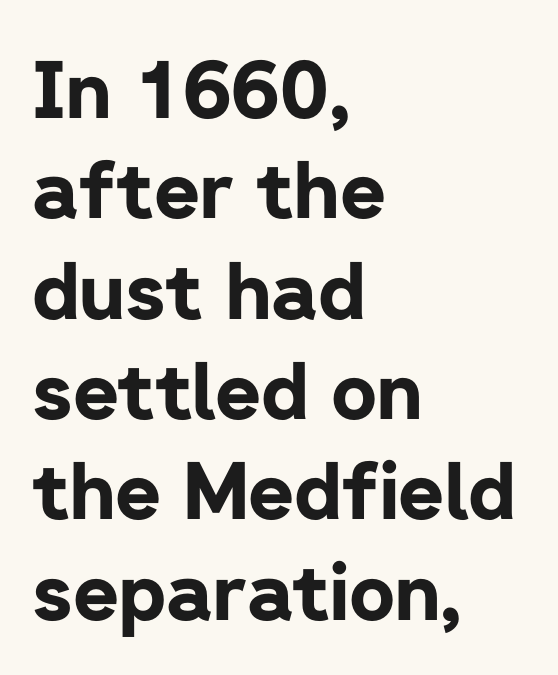
{"serif": "no", "italic": "no", "bold": "yes", "weight": "bold", "width": "normal", "stroke_contrast": "low", "x_height": "medium", "monospaced": "no", "underline": "no", "align": "left", "line_spacing": "normal", "line_spacing_ratio": 1.27, "letter_spacing": "normal", "letter_spacing_em": 0.0, "glyph_px": 79}
